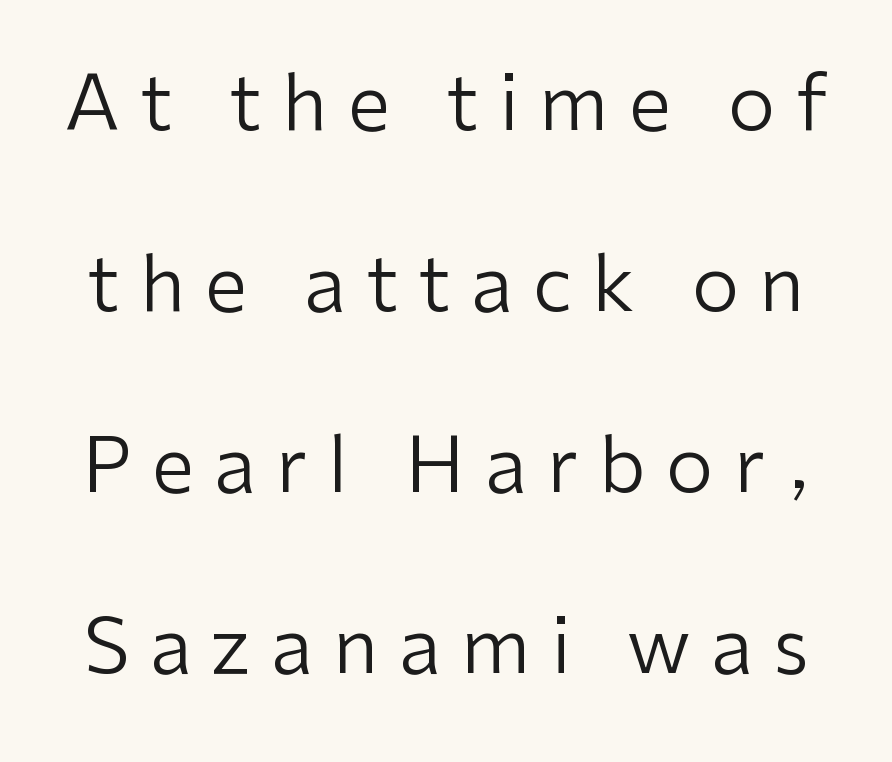
The axis of the letterforms is exactly vertical. This rendering features lettering with no underline. Compared with typical paragraphs, the rows here are farther apart. The face looks like a standard text weight, possibly lighter. Each letter keeps its own natural width here, so spacing adapts to shape.
